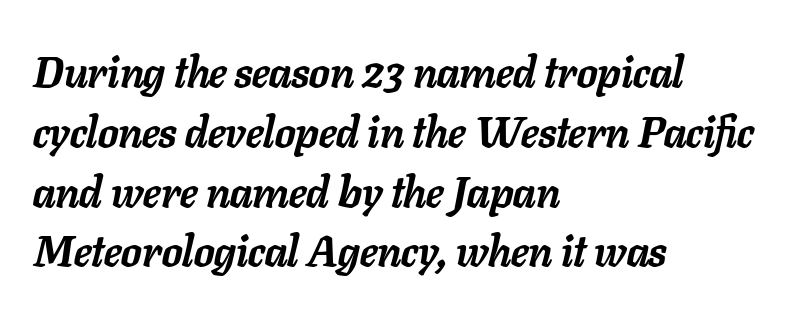
Compared with an ordinary text face, these strokes are far heavier — a full bold. Do the characters align in a grid? No, the font is proportional. Words float on clear page, feet unadorned. The rendering keeps characters at their native spacing.
